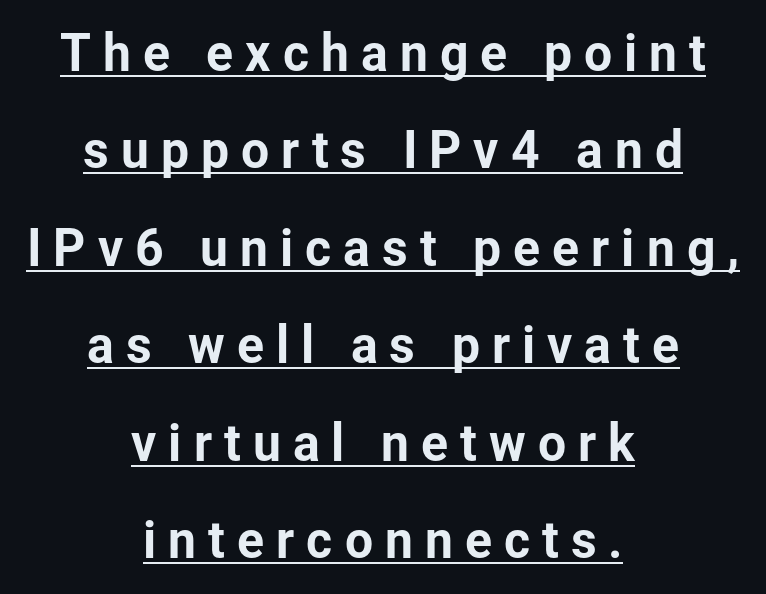
Q: Is the text italic (slanted)? A: No, it is upright.
Q: Is the typeface a serif or a sans-serif typeface? A: Sans-serif.
Q: Is the text underlined? A: Yes.
Q: How is the paragraph aligned? A: Centered.
Q: Is the spacing between letters normal or unusually wide? A: Unusually wide.
Q: Is the spacing between lines tight, normal or loose? A: Loose.
Q: Width (condensed, normal, or wide)? A: Normal.
Q: Stroke contrast? A: Low.
Q: x-height? A: Medium.
Q: Monospaced? A: No.
